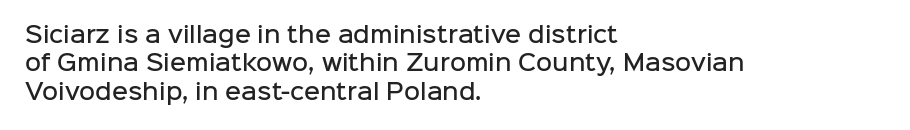
Tall strokes in this sample are plumb rather than angled. Caption: multi-line text, flush left, ragged right. Underline: absent. No extra tracking has been applied to these lines. The passage shown stacks its lines at a standard gap.
